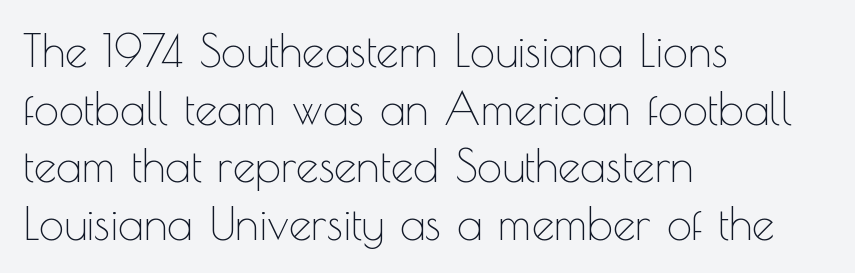
Alignment: flush left. A bare baseline throughout the passage. The specimen reads as upright at a glance. Students, note that the glyphs here touch the page at normal intervals. Quick note: interline space is typical. Varying glyph widths throughout — classic text-font behaviour.
